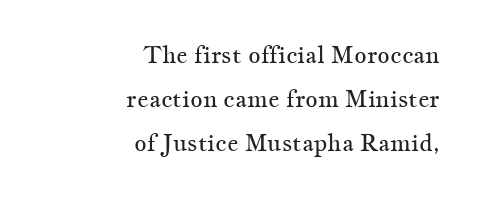
The image shows 24 px text type, upright; set right-aligned, line spacing 1.83x, normal letter spacing, not underlined.
